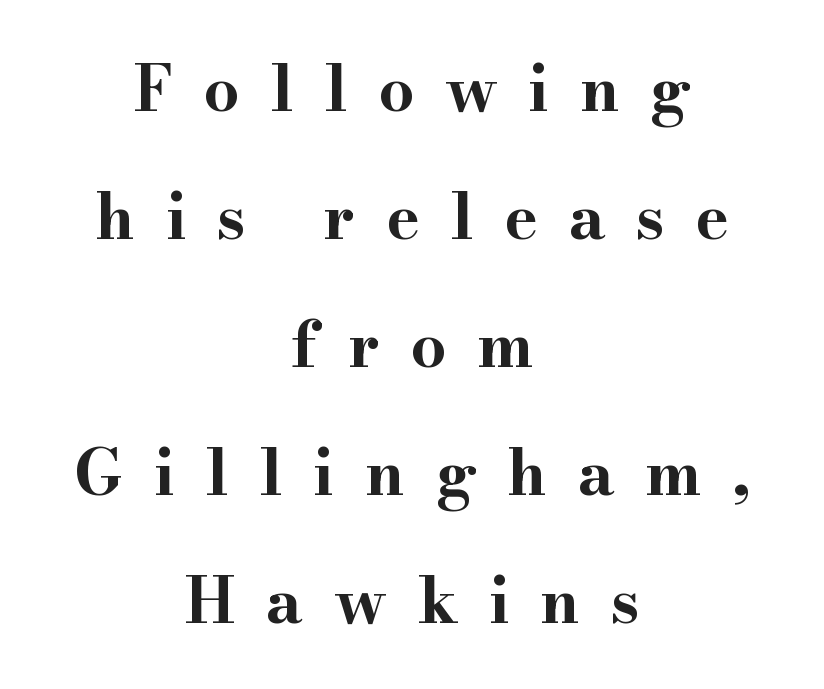
The image shows 63 px bold, wide serif type, upright; set centered, loose line spacing (2.03x), unusually wide letter spacing (+0.49 em), not underlined; high stroke contrast and a small x-height.
